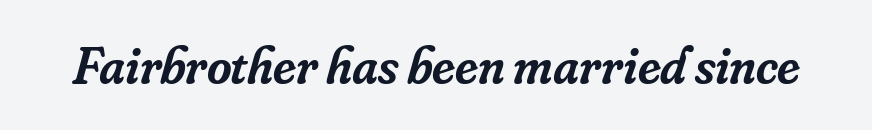
Q: Is the text bold? A: Semi-bold.
Q: Is the text italic (slanted)? A: Yes, it leans right by about 16 degrees.
Q: Is the typeface a serif or a sans-serif typeface? A: Serif.
Q: Is the text underlined? A: No.
Q: Is the spacing between letters normal or unusually wide? A: Normal.
Q: Width (condensed, normal, or wide)? A: Normal.
Q: Stroke contrast? A: Low.
Q: x-height? A: Small.
Q: Monospaced? A: No.
